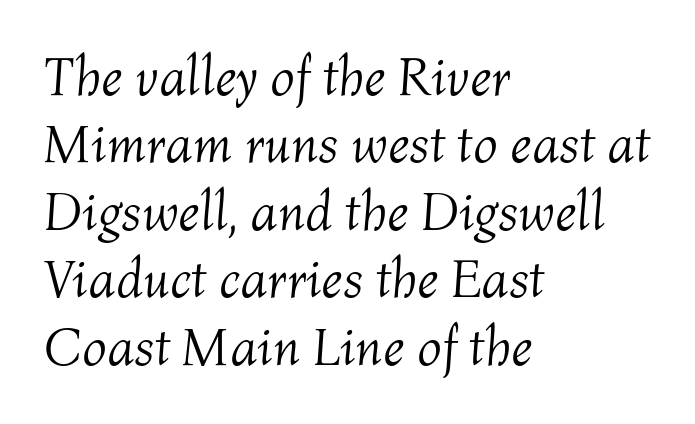
The image shows 54 px light type, italic (leaning right); set left-aligned, normal line spacing (1.25x), normal letter spacing, not underlined; medium stroke contrast and a medium x-height.
